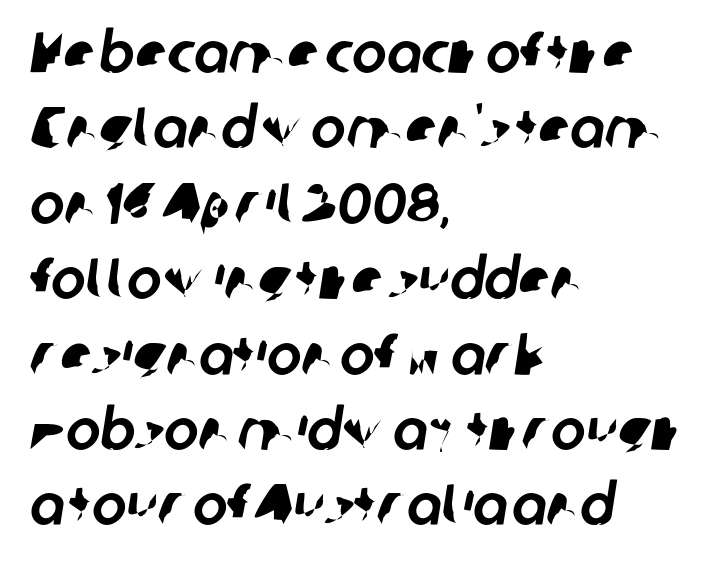
The image shows 58 px sans-serif type; set left-aligned, normal line spacing (1.3x), normal letter spacing, not underlined; low stroke contrast and a medium x-height.
